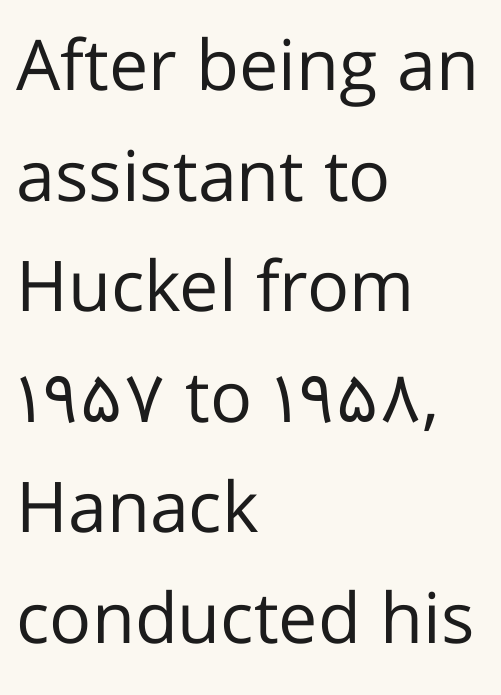
The axis of the letterforms is exactly vertical. Bold? No — there's no thickening of the strokes. The rendering anchors every line to the left-hand side. Character widths vary here, with narrow letters taking less room than wide ones.
